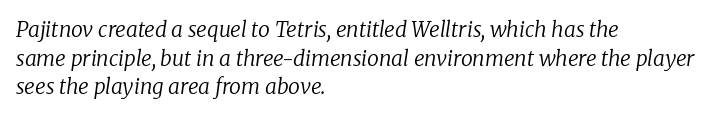
{"italic": "yes", "lean": "right", "slant_degrees": 8, "bold": "no", "underline": "no", "align": "left", "line_spacing": "normal", "line_spacing_ratio": 1.36, "letter_spacing": "normal", "letter_spacing_em": 0.0, "glyph_px": 21}
